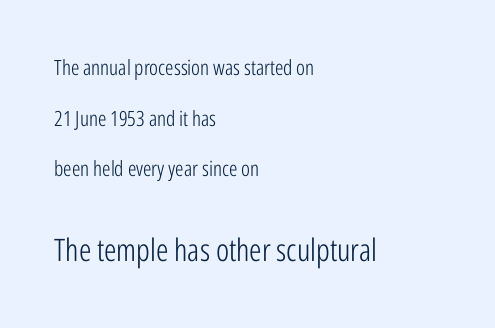
{"serif": "no", "italic": "no", "bold": "no", "weight": "light", "width": "condensed", "stroke_contrast": "low", "x_height": "medium", "monospaced": "no", "underline": "no", "align": "left", "line_spacing": "loose", "line_spacing_ratio": 2.41, "letter_spacing": "normal", "letter_spacing_em": 0.0, "larger_block": "second", "size_ratio": 1.48, "glyph_px": 31}
